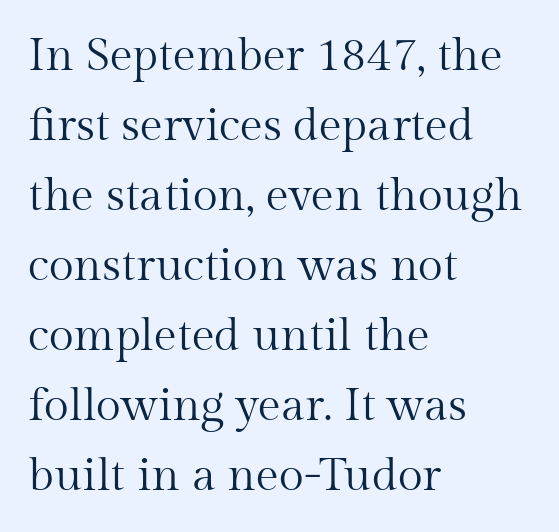
{"serif": "yes", "italic": "no", "bold": "no", "weight": "regular", "width": "normal", "stroke_contrast": "medium", "x_height": "medium", "monospaced": "no", "underline": "no", "align": "left", "line_spacing": "normal", "line_spacing_ratio": 1.52, "letter_spacing": "normal", "letter_spacing_em": 0.0, "glyph_px": 46}
